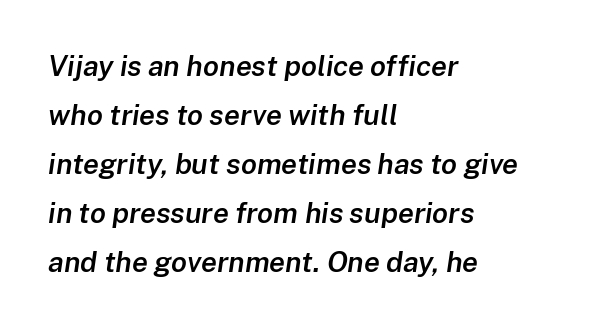
Q: Is the text bold? A: Semi-bold.
Q: Is the text italic (slanted)? A: Yes, it leans right by about 8 degrees.
Q: Is the text underlined? A: No.
Q: How is the paragraph aligned? A: Left-aligned.
Q: Is the spacing between letters normal or unusually wide? A: Normal.
Q: Is the spacing between lines tight, normal or loose? A: Normal.
Q: Width (condensed, normal, or wide)? A: Normal.
Q: Stroke contrast? A: Low.
Q: x-height? A: Medium.
Q: Monospaced? A: No.
